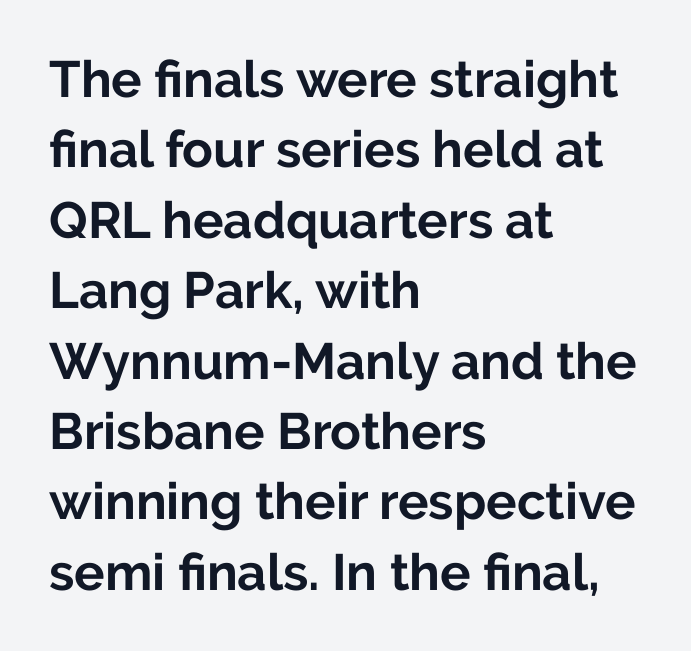
The image shows 51 px bold sans-serif type, upright; set left-aligned, normal line spacing (1.38x), normal letter spacing, not underlined; low stroke contrast and a medium x-height.
